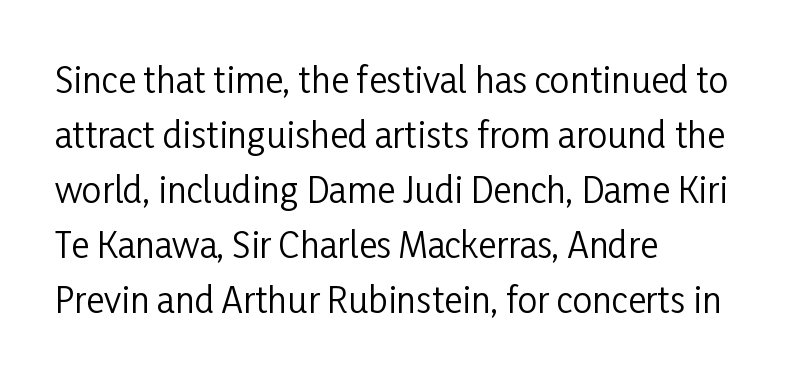
The image shows 35 px regular-weight, condensed sans-serif type, upright; set left-aligned, normal line spacing (1.57x), normal letter spacing, not underlined; low stroke contrast and a medium x-height.
